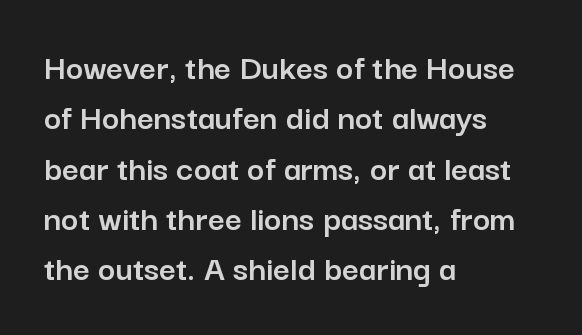
Q: Is the text italic (slanted)? A: No, it is upright.
Q: Is the typeface a serif or a sans-serif typeface? A: Sans-serif.
Q: Is the text underlined? A: No.
Q: How is the paragraph aligned? A: Left-aligned.
Q: Is the spacing between letters normal or unusually wide? A: Normal.
Q: Is the spacing between lines tight, normal or loose? A: Normal.
Q: Width (condensed, normal, or wide)? A: Normal.
Q: Stroke contrast? A: Low.
Q: x-height? A: Medium.
Q: Monospaced? A: No.
